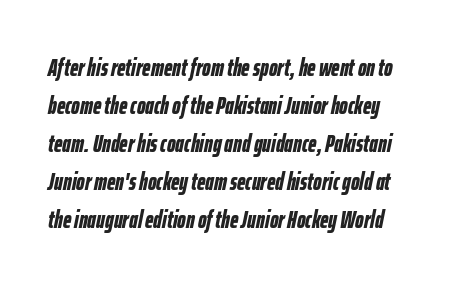
Q: Is the text bold? A: Yes.
Q: Is the text italic (slanted)? A: Yes, it leans right by about 12 degrees.
Q: Is the text underlined? A: No.
Q: Is the spacing between letters normal or unusually wide? A: Normal.
Q: Is the spacing between lines tight, normal or loose? A: Normal.
